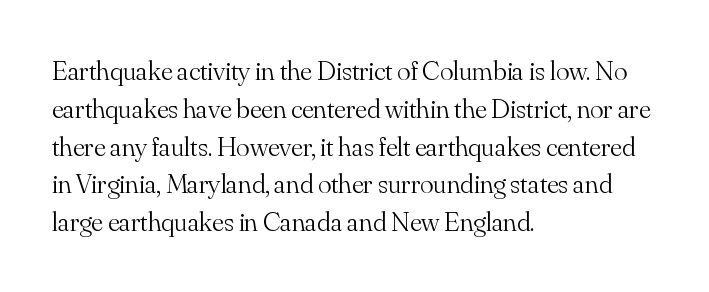
The image shows 28 px light serif type, upright; set left-aligned, normal line spacing (1.35x), normal letter spacing, not underlined; medium stroke contrast and a small x-height.
